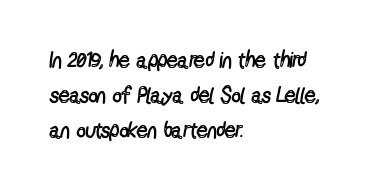
The image shows 22 px text type; set left-aligned, normal line spacing (1.59x), normal letter spacing, not underlined.
